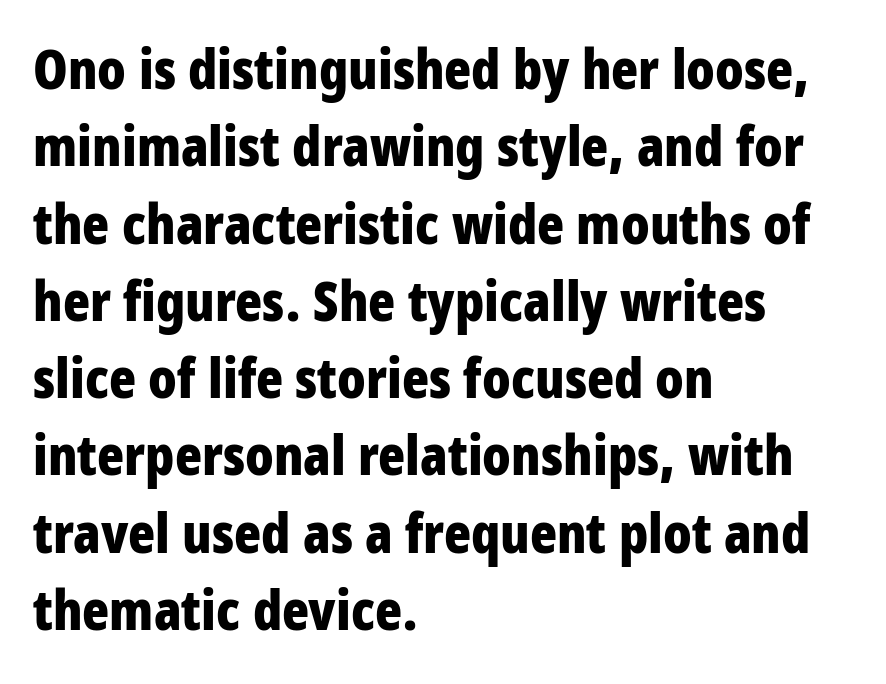
{"serif": "no", "italic": "no", "bold": "yes", "weight": "bold", "width": "condensed", "stroke_contrast": "low", "x_height": "large", "monospaced": "no", "underline": "no", "align": "left", "line_spacing": "normal", "line_spacing_ratio": 1.38, "letter_spacing": "normal", "letter_spacing_em": 0.0, "glyph_px": 56}
